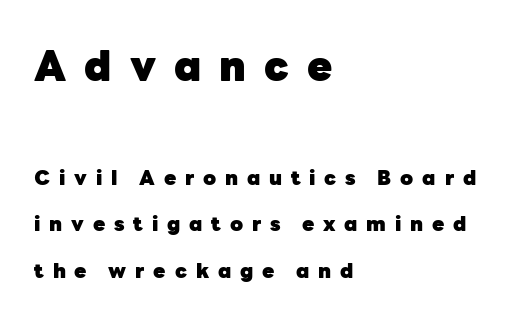
Q: Is the text bold? A: Yes.
Q: Is the text italic (slanted)? A: No, it is upright.
Q: Is the typeface a serif or a sans-serif typeface? A: Sans-serif.
Q: Is the text underlined? A: No.
Q: How is the paragraph aligned? A: Left-aligned.
Q: Is the spacing between letters normal or unusually wide? A: Unusually wide.
Q: Is the spacing between lines tight, normal or loose? A: Loose.
Q: Which block of text is set in a larger size, the first (top) or the second (bottom)? A: The first (top) one.
Q: Width (condensed, normal, or wide)? A: Normal.
Q: Stroke contrast? A: Low.
Q: x-height? A: Medium.
Q: Monospaced? A: No.
